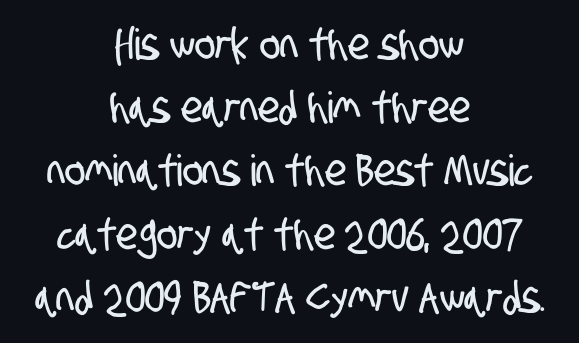
{"serif": "no", "width": "condensed", "stroke_contrast": "low", "x_height": "large", "monospaced": "no", "underline": "no", "align": "center", "line_spacing": "normal", "line_spacing_ratio": 1.47, "letter_spacing": "normal", "letter_spacing_em": 0.0, "glyph_px": 43}
